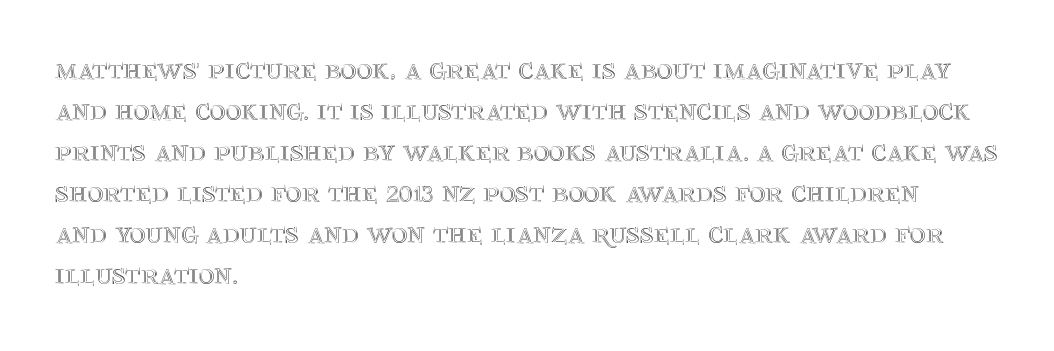
Unmarked baselines from the first word to the last. No extra tracking has been applied to these lines. Note the varied advance widths — an 'i' is clearly narrower than an 'm'. Notice how the passage keeps a crisp vertical edge on the left only. Reading down the column, the eye jumps a familiar distance to each next line. The axis of the letterforms is exactly vertical.
